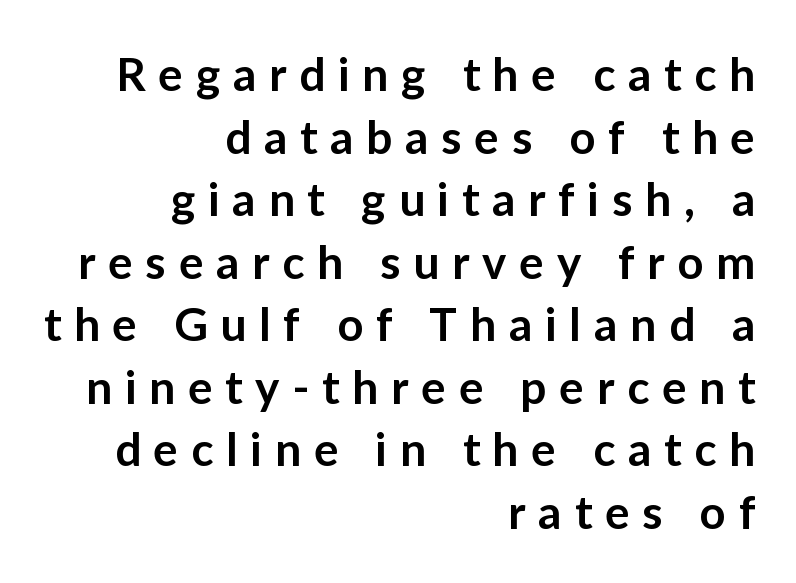
{"serif": "no", "italic": "no", "bold": "semi", "weight": "semibold", "width": "normal", "stroke_contrast": "low", "x_height": "medium", "monospaced": "no", "underline": "no", "align": "right", "line_spacing": "normal", "line_spacing_ratio": 1.36, "letter_spacing": "wide", "letter_spacing_em": 0.28, "glyph_px": 46}
